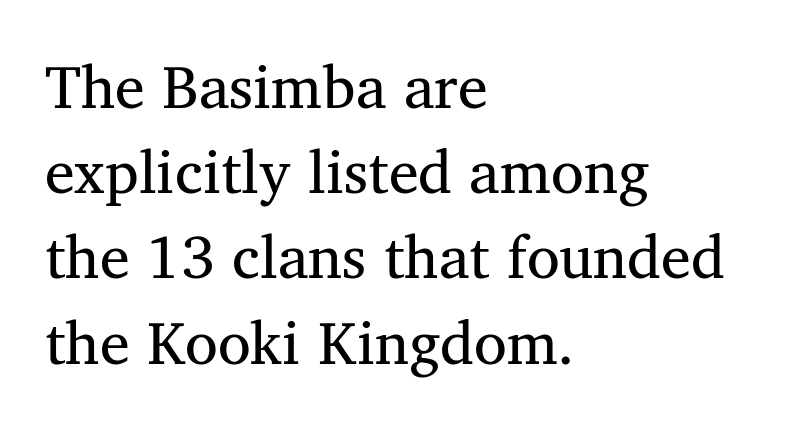
The ragged edge is on the right, which tells us the setting is flush left. Character widths vary here, with narrow letters taking less room than wide ones. Unlike italic type, these characters show no tilt at all. These lines are composed in type with serifs. The letterforms sit shoulder to shoulder at normal distance.
